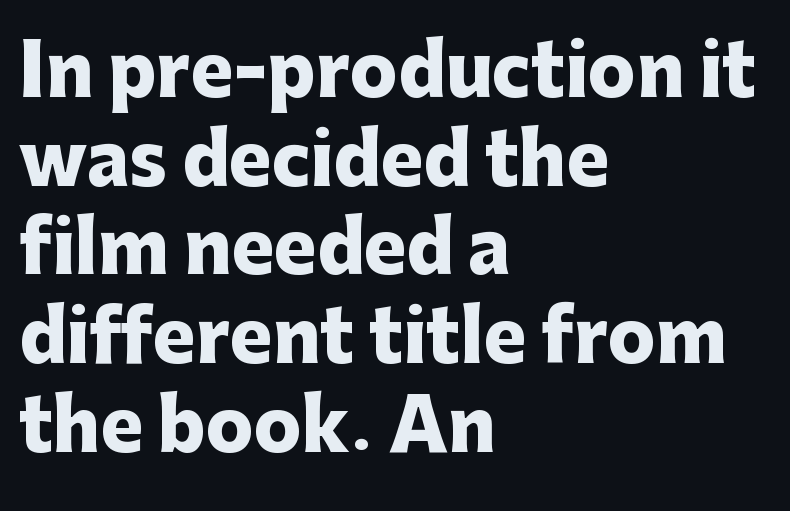
The image shows 71 px heavy sans-serif type, upright; set left-aligned, normal line spacing (1.25x), normal letter spacing, not underlined; low stroke contrast and a medium x-height.
